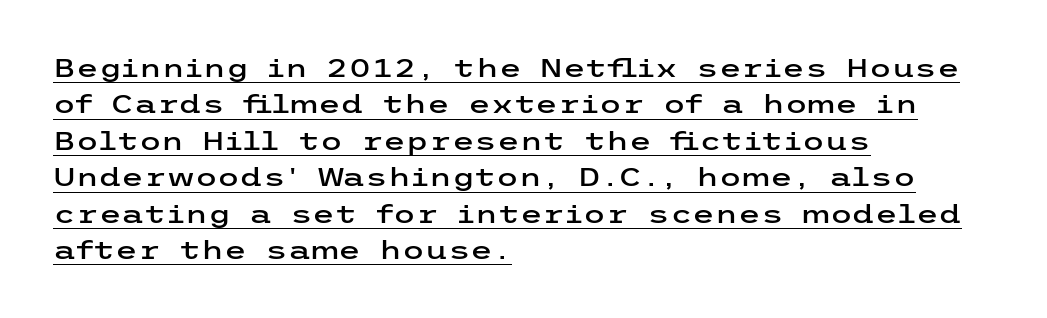
Q: Is the text italic (slanted)? A: No, it is upright.
Q: Is the text underlined? A: Yes.
Q: How is the paragraph aligned? A: Left-aligned.
Q: Is the spacing between letters normal or unusually wide? A: Normal.
Q: Is the spacing between lines tight, normal or loose? A: Normal.
